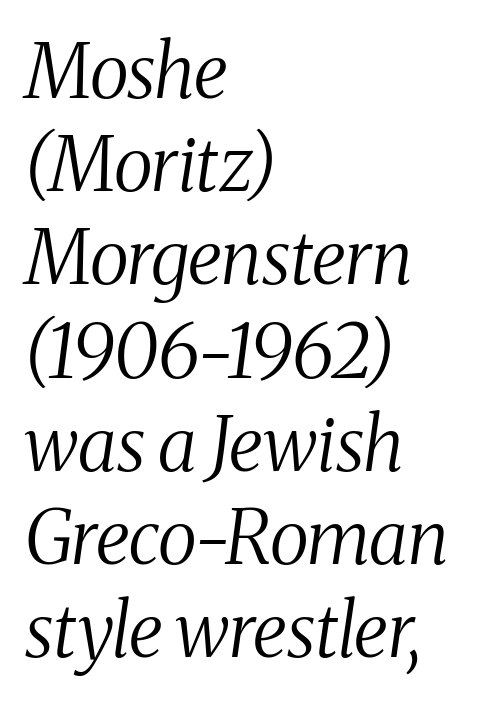
The paragraph shown leans on its left margin. Rendered with sloped, italic letterforms. Proportional: the letters do not fall into vertical columns. The font sits on the lighter half of the weight spectrum, regular included. Words appear dense and cohesive because spacing is normal. Line spacing here is normal.
